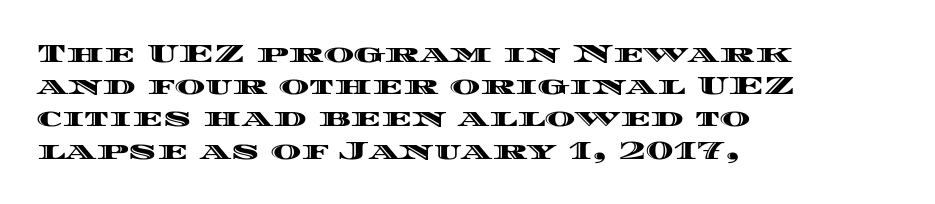
The image shows 26 px text type, upright; set left-aligned, line spacing 1.24x, normal letter spacing, not underlined.
